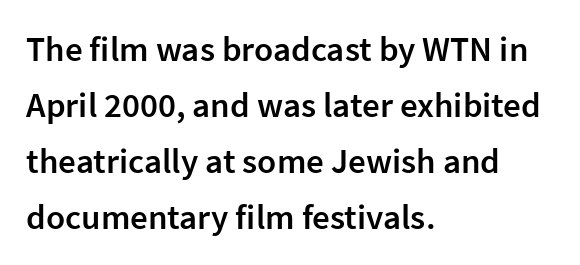
This rendering features lettering with no underline. This is roman type, the default non-slanted kind. Caption: multi-line text, flush left, ragged right. Nobody touched the tracking dial on this one.
